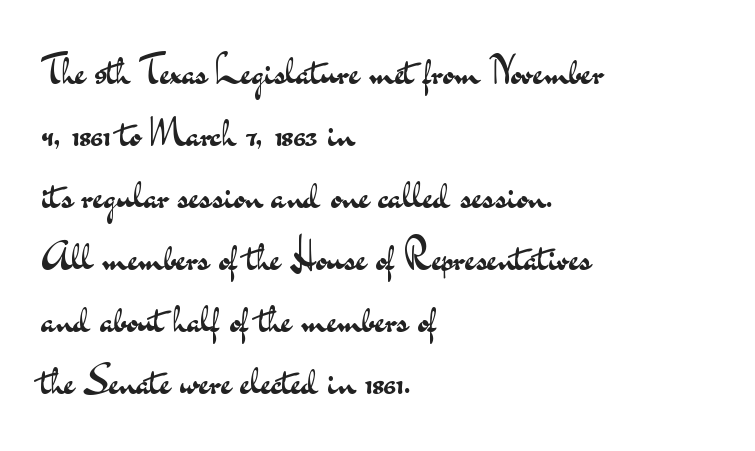
The image shows 40 px regular-weight, wide sans-serif type; set left-aligned, normal line spacing (1.55x), normal letter spacing, not underlined; medium stroke contrast and a small x-height.
